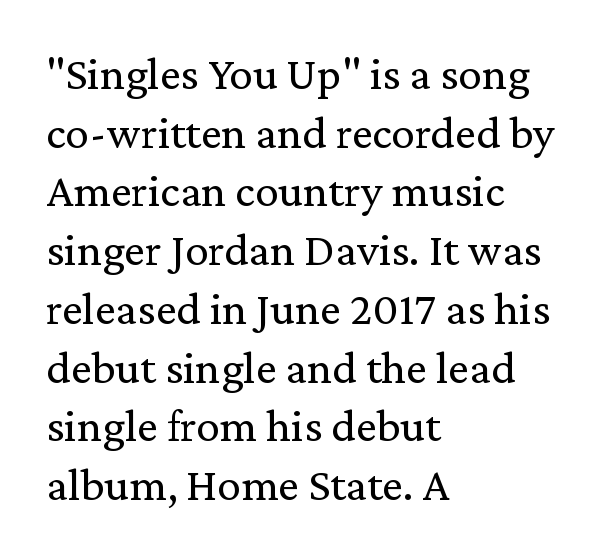
Q: Is the text bold? A: No.
Q: Is the text italic (slanted)? A: No, it is upright.
Q: Is the typeface a serif or a sans-serif typeface? A: Serif.
Q: Is the text underlined? A: No.
Q: How is the paragraph aligned? A: Left-aligned.
Q: Is the spacing between letters normal or unusually wide? A: Normal.
Q: Is the spacing between lines tight, normal or loose? A: Normal.
Q: Width (condensed, normal, or wide)? A: Normal.
Q: Stroke contrast? A: Low.
Q: x-height? A: Medium.
Q: Monospaced? A: No.
